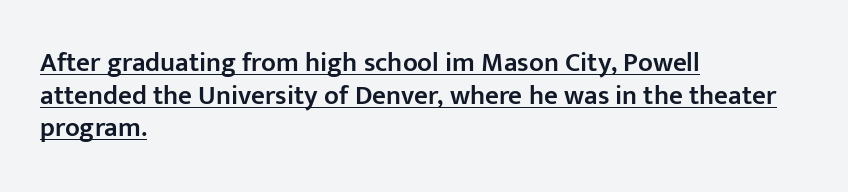
Default kerning and tracking; the words read as compact shapes. Honestly, the underline is the first thing you notice here. In CSS terms this would be text-align: left. Is there any slant? The stems are plumb. Firm but not heavy-handed strokes: this text is semibold.
